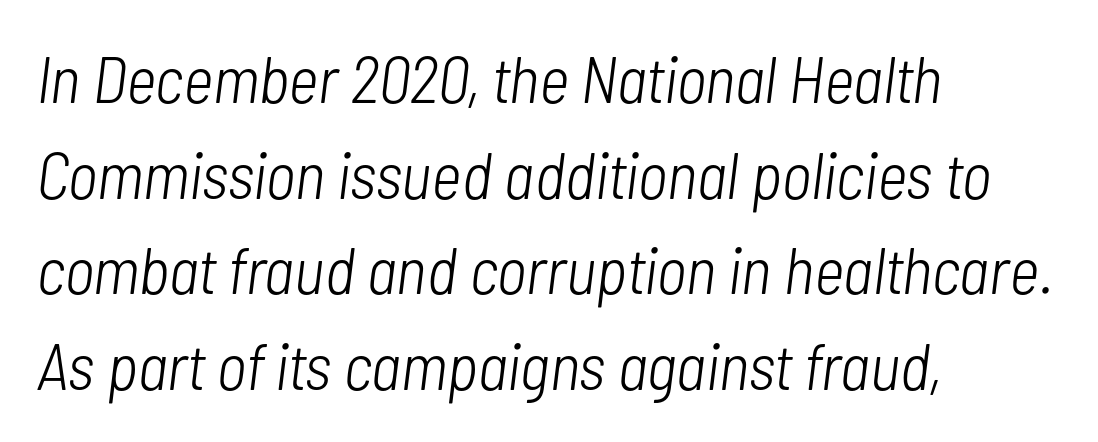
The image shows 66 px light, condensed type, italic (leaning right); set left-aligned, normal line spacing (1.45x), normal letter spacing, not underlined; low stroke contrast and a medium x-height.
